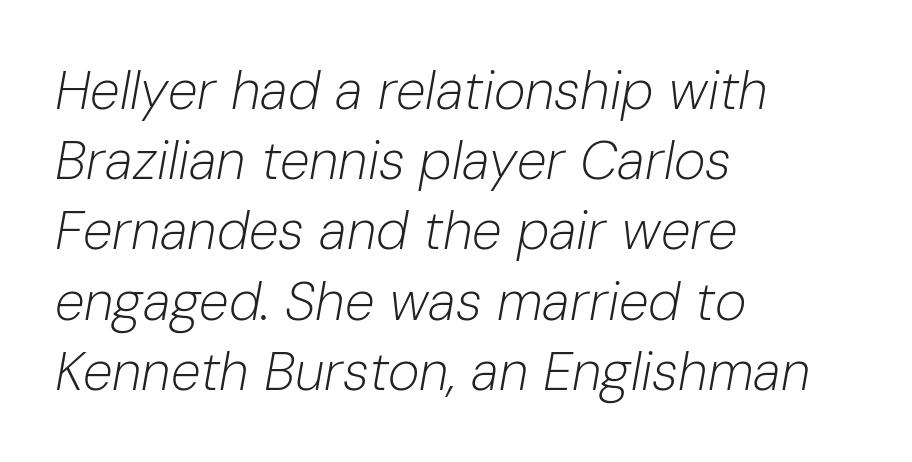
The image shows 54 px light type, italic (leaning right); set left-aligned, normal line spacing (1.3x), normal letter spacing, not underlined; low stroke contrast and a medium x-height.
